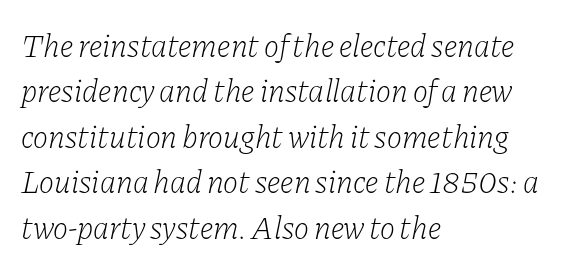
Is the type slanted? Yes — the strokes lean at a clear angle. Rows of type keep a routine distance in the vertical direction. The passage shown is typed in a proportional face where columns would drift. Each word holds together tightly as a unit, with standard inter-letter gaps. Are there feet on the stems? There are — it's a serif.
